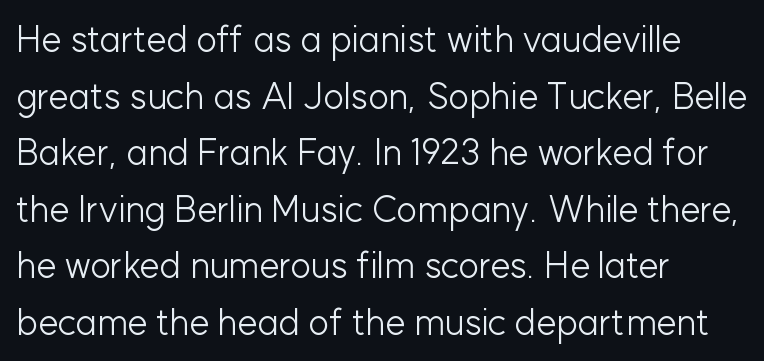
{"serif": "no", "italic": "no", "bold": "no", "weight": "light", "width": "normal", "stroke_contrast": "low", "x_height": "medium", "monospaced": "no", "underline": "no", "align": "left", "line_spacing": "normal", "line_spacing_ratio": 1.57, "letter_spacing": "normal", "letter_spacing_em": 0.0, "glyph_px": 36}
